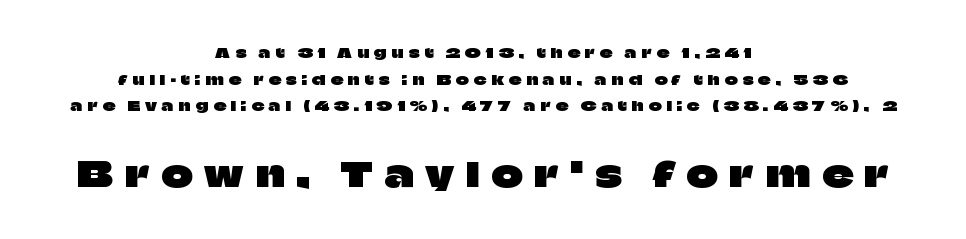
The image shows 34 px sans-serif type, upright; set centered, loose line spacing (1.9x), unusually wide letter spacing (+0.35 em), not underlined; the second (bottom) block is 2.43x larger; low stroke contrast and a large x-height.
